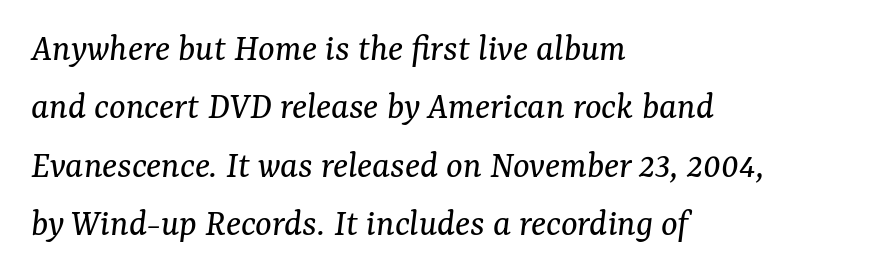
Q: Is the text bold? A: No.
Q: Is the text italic (slanted)? A: Yes, it leans right by about 7 degrees.
Q: Is the typeface a serif or a sans-serif typeface? A: Serif.
Q: Is the text underlined? A: No.
Q: How is the paragraph aligned? A: Left-aligned.
Q: Is the spacing between letters normal or unusually wide? A: Normal.
Q: Is the spacing between lines tight, normal or loose? A: Normal.
Q: Width (condensed, normal, or wide)? A: Normal.
Q: Stroke contrast? A: Medium.
Q: x-height? A: Medium.
Q: Monospaced? A: No.
